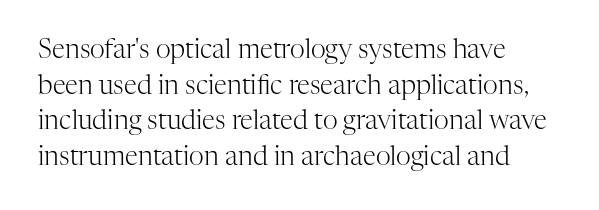
{"italic": "no", "bold": "no", "underline": "no", "align": "left", "line_spacing": "normal", "line_spacing_ratio": 1.37, "letter_spacing": "normal", "letter_spacing_em": 0.0, "glyph_px": 26}
